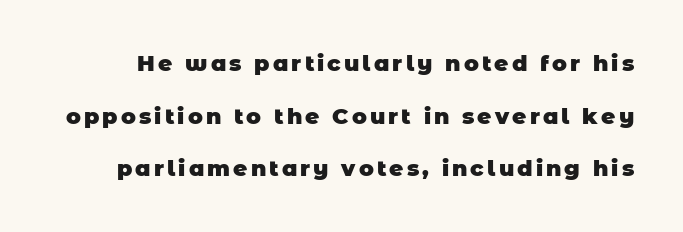
The specimen omits any rule beneath the text block's lines. This sample trades compactness for vertical openness between lines. What weight is shown? A full bold with thick strokes.
